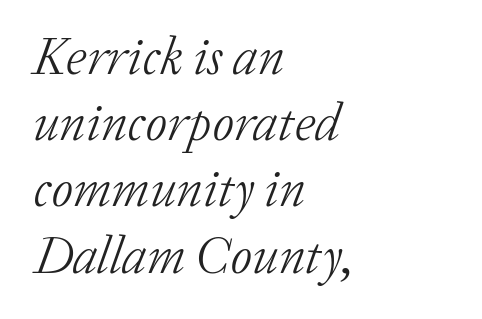
Stroke mass is kept to a normal reading level or below. The letters advance in unequal steps, a hallmark of proportional type. The area under the type is left untouched. There is no visible air inserted between adjacent glyphs.
